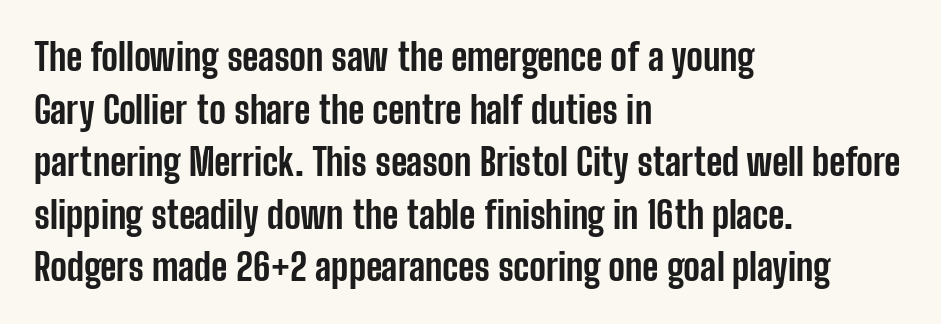
Q: Is the text bold? A: Yes.
Q: Is the text italic (slanted)? A: No, it is upright.
Q: Is the typeface a serif or a sans-serif typeface? A: Sans-serif.
Q: Is the text underlined? A: No.
Q: How is the paragraph aligned? A: Left-aligned.
Q: Is the spacing between letters normal or unusually wide? A: Normal.
Q: Is the spacing between lines tight, normal or loose? A: Normal.
Q: Width (condensed, normal, or wide)? A: Condensed.
Q: Stroke contrast? A: Low.
Q: x-height? A: Medium.
Q: Monospaced? A: No.
